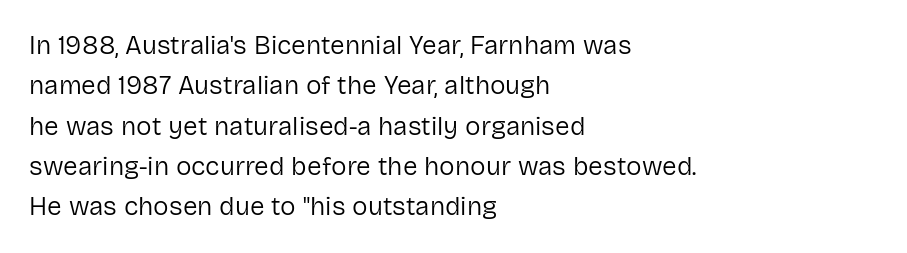
The image shows 26 px text type, upright; set left-aligned, normal line spacing (1.55x), normal letter spacing, not underlined.
